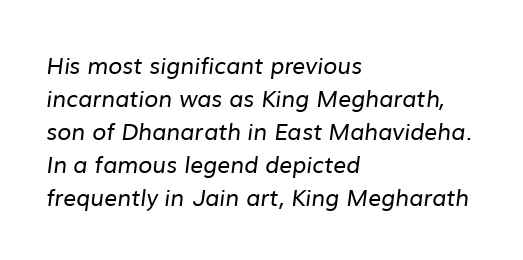
{"bold": "no", "underline": "no", "align": "left", "line_spacing": "normal", "line_spacing_ratio": 1.44, "letter_spacing": "normal", "letter_spacing_em": 0.0, "glyph_px": 23}
